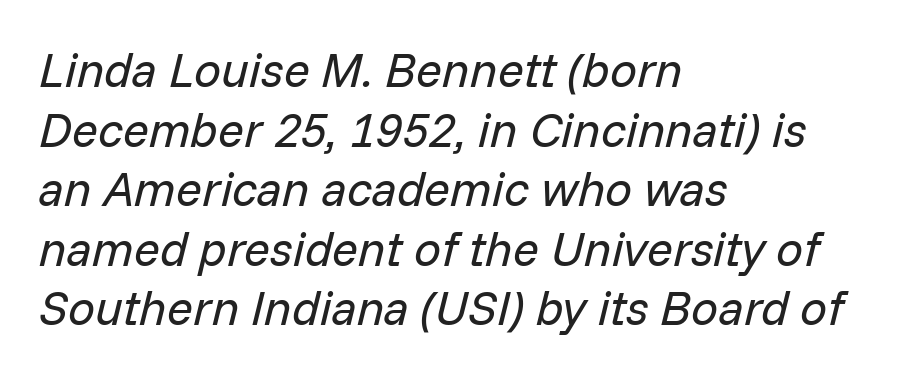
Inter-character spacing is left at the font's built-in metrics. Stroke mass is kept to a normal reading level or below. The passage shown is typed in a proportional face where columns would drift. The paragraph has a hard left edge and a soft right edge.
